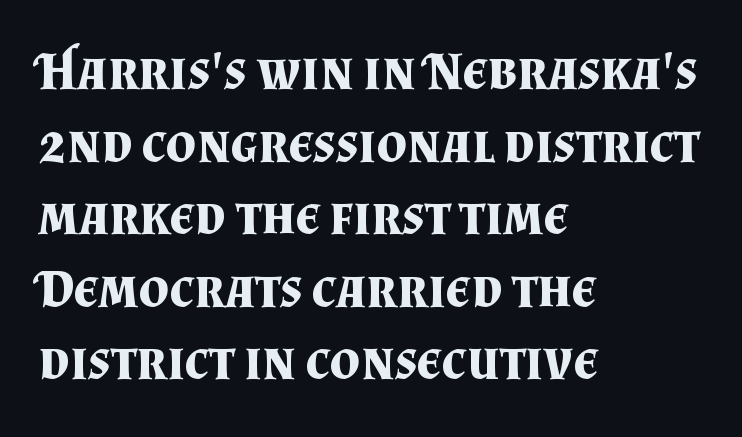
{"serif": "yes", "italic": "no", "bold": "yes", "weight": "bold", "width": "normal", "stroke_contrast": "medium", "x_height": "small", "monospaced": "no", "underline": "no", "align": "left", "line_spacing": "normal", "line_spacing_ratio": 1.37, "letter_spacing": "normal", "letter_spacing_em": 0.0, "glyph_px": 53}
